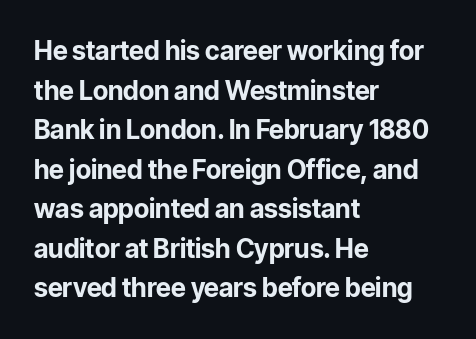
{"italic": "no", "bold": "yes", "underline": "no", "align": "left", "line_spacing": "normal", "line_spacing_ratio": 1.52, "letter_spacing": "normal", "letter_spacing_em": 0.0, "glyph_px": 26}
